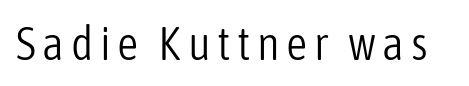
Q: Is the text bold? A: No.
Q: Is the text italic (slanted)? A: No, it is upright.
Q: Is the typeface a serif or a sans-serif typeface? A: Sans-serif.
Q: Is the text underlined? A: No.
Q: Width (condensed, normal, or wide)? A: Condensed.
Q: Stroke contrast? A: Low.
Q: x-height? A: Medium.
Q: Monospaced? A: No.
